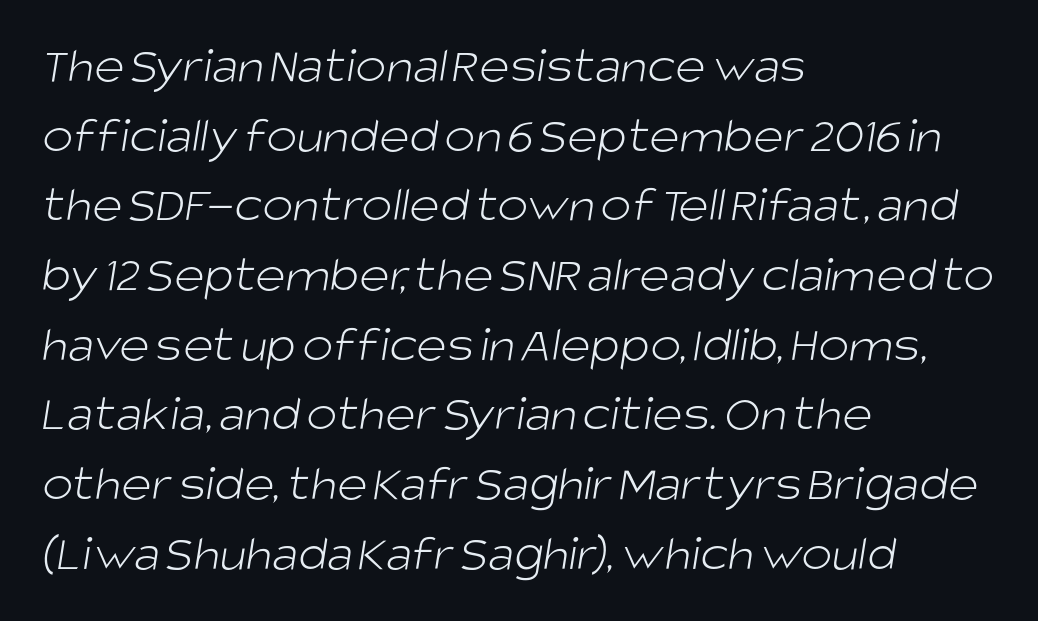
The image shows 52 px light sans-serif type; set left-aligned, normal line spacing (1.34x), normal letter spacing, not underlined; low stroke contrast and a large x-height.
